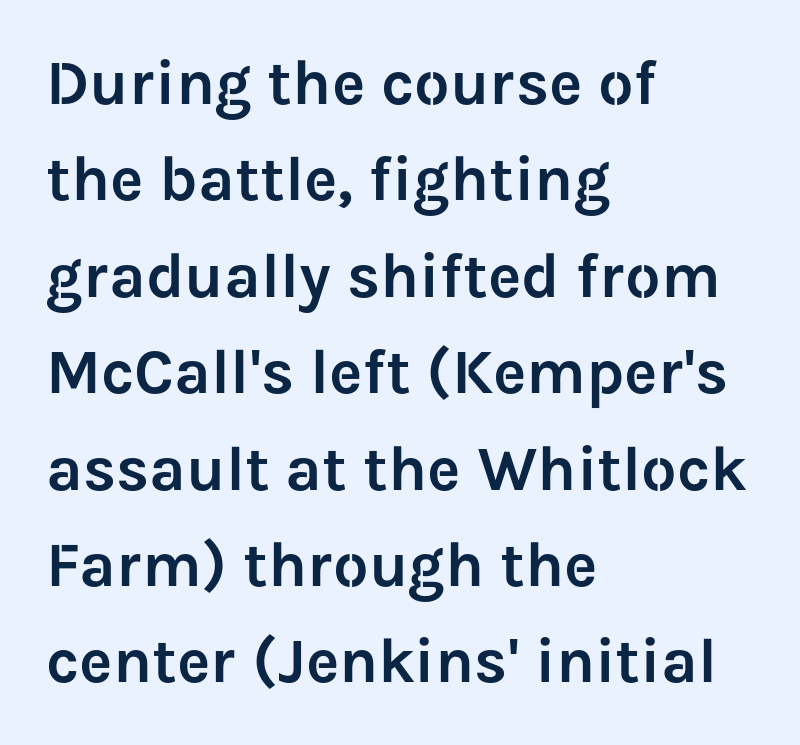
The image shows 63 px sans-serif type, upright; set left-aligned, normal line spacing (1.53x), normal letter spacing, not underlined; low stroke contrast and a medium x-height.
